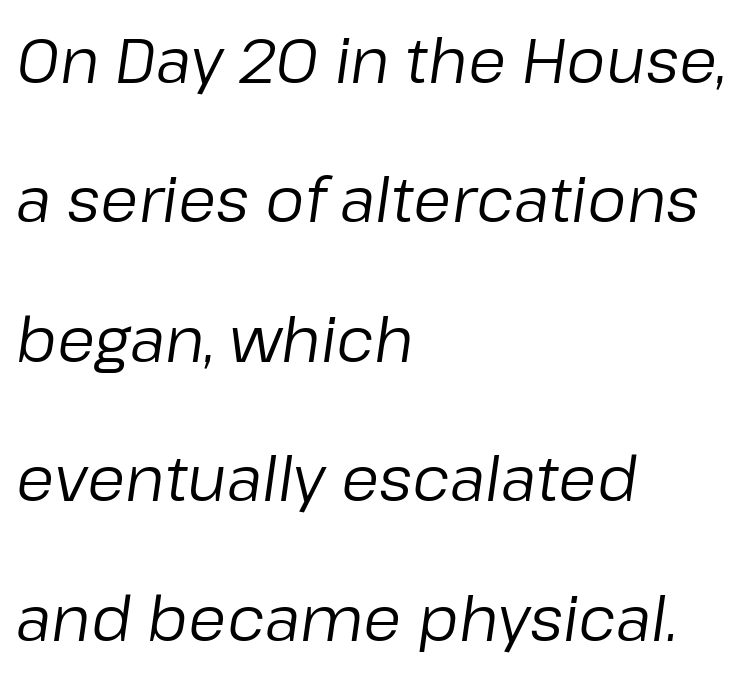
Every character sits at an angle, as italics do. Is the letter spacing exaggerated? No — it looks like the ordinary default. Underline: absent. One-word summary of the alignment: left.
